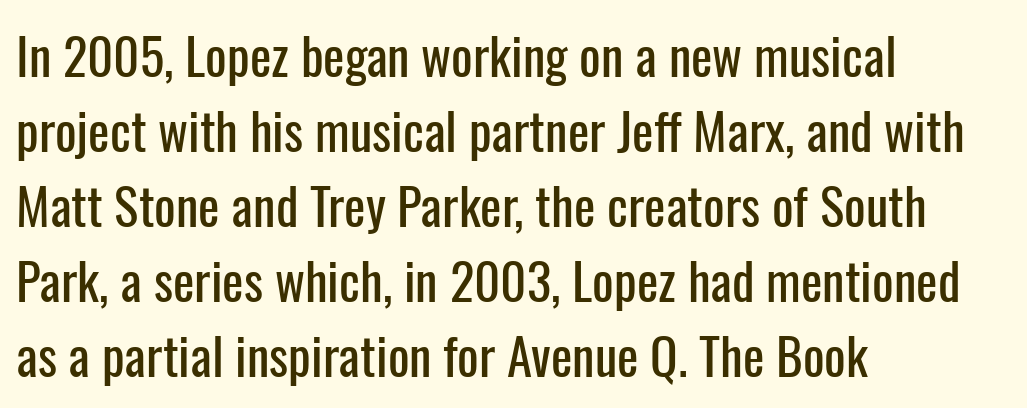
{"serif": "no", "italic": "no", "width": "condensed", "stroke_contrast": "low", "x_height": "medium", "monospaced": "no", "underline": "no", "align": "left", "line_spacing": "normal", "line_spacing_ratio": 1.47, "letter_spacing": "normal", "letter_spacing_em": 0.0, "glyph_px": 51}
